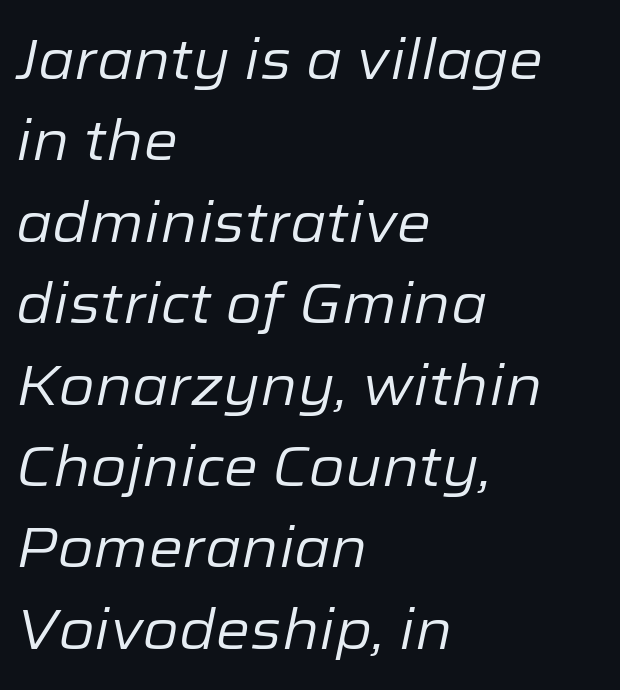
{"italic": "yes", "lean": "right", "slant_degrees": 12, "bold": "no", "weight": "regular", "width": "normal", "stroke_contrast": "low", "x_height": "medium", "monospaced": "no", "underline": "no", "align": "left", "line_spacing": "normal", "line_spacing_ratio": 1.48, "letter_spacing": "normal", "letter_spacing_em": 0.0, "glyph_px": 55}
